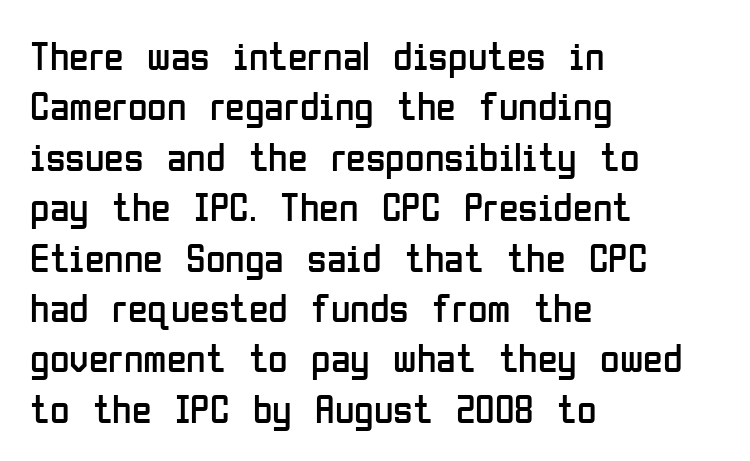
Q: Is the text bold? A: No.
Q: Is the text italic (slanted)? A: No, it is upright.
Q: Is the typeface a serif or a sans-serif typeface? A: Sans-serif.
Q: Is the text underlined? A: No.
Q: How is the paragraph aligned? A: Left-aligned.
Q: Is the spacing between letters normal or unusually wide? A: Normal.
Q: Is the spacing between lines tight, normal or loose? A: Normal.
Q: Width (condensed, normal, or wide)? A: Condensed.
Q: Stroke contrast? A: Low.
Q: x-height? A: Medium.
Q: Monospaced? A: No.
